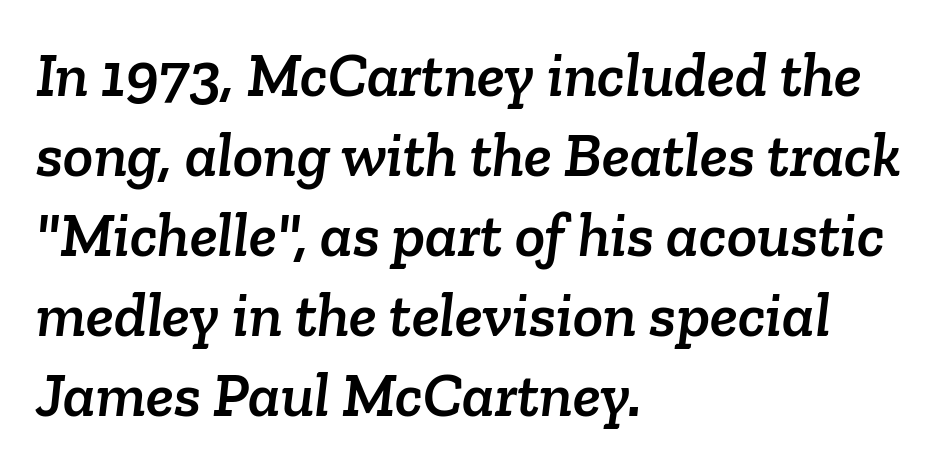
Q: Is the typeface a serif or a sans-serif typeface? A: Serif.
Q: Is the text underlined? A: No.
Q: How is the paragraph aligned? A: Left-aligned.
Q: Is the spacing between letters normal or unusually wide? A: Normal.
Q: Is the spacing between lines tight, normal or loose? A: Normal.
Q: Width (condensed, normal, or wide)? A: Normal.
Q: Stroke contrast? A: Low.
Q: x-height? A: Medium.
Q: Monospaced? A: No.
